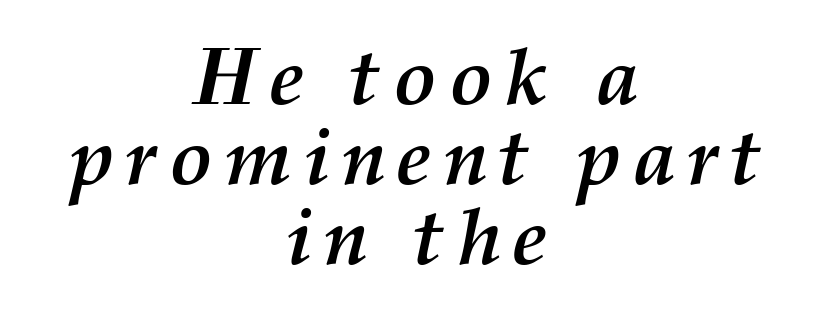
Q: Is the text bold? A: Yes.
Q: Is the text italic (slanted)? A: Yes, it leans right by about 12 degrees.
Q: Is the text underlined? A: No.
Q: How is the paragraph aligned? A: Centered.
Q: Is the spacing between lines tight, normal or loose? A: Tight.
Q: Width (condensed, normal, or wide)? A: Normal.
Q: Stroke contrast? A: Medium.
Q: x-height? A: Medium.
Q: Monospaced? A: No.
